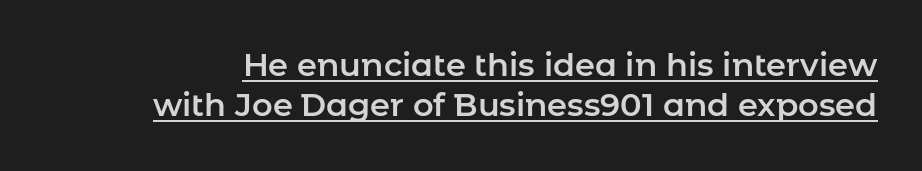
The text was rendered using a sans face with plain stroke endings. Evenly set lines give the paragraph a standard silhouette. The passage shown is typed in a proportional face where columns would drift. Nothing unusual about the tracking: characters are spaced as the font intends. The lettering stays uniformly vertical, giving the passage a roman look.
